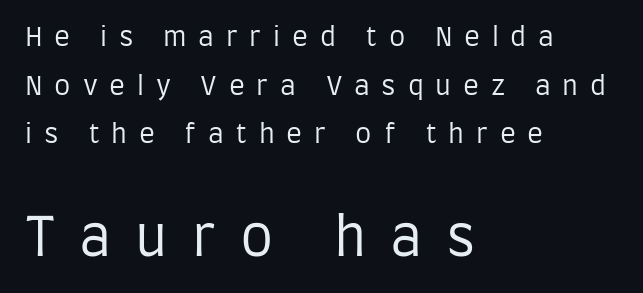
{"serif": "no", "italic": "no", "bold": "no", "weight": "regular", "width": "condensed", "stroke_contrast": "low", "x_height": "large", "monospaced": "no", "underline": "no", "align": "left", "line_spacing_ratio": 1.87, "letter_spacing": "wide", "letter_spacing_em": 0.45, "larger_block": "second", "size_ratio": 2.04, "glyph_px": 53}
